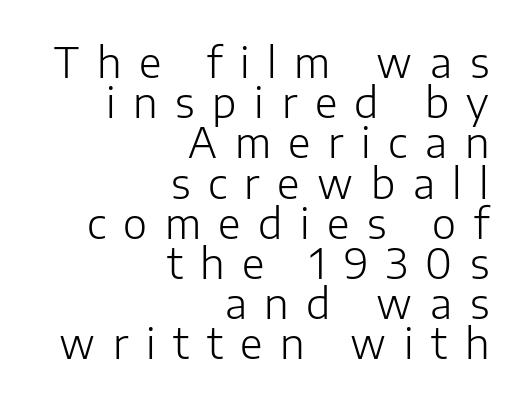
Q: Is the text bold? A: No.
Q: Is the text italic (slanted)? A: No, it is upright.
Q: Is the typeface a serif or a sans-serif typeface? A: Sans-serif.
Q: Is the text underlined? A: No.
Q: How is the paragraph aligned? A: Right-aligned.
Q: Is the spacing between letters normal or unusually wide? A: Unusually wide.
Q: Is the spacing between lines tight, normal or loose? A: Tight.
Q: Width (condensed, normal, or wide)? A: Normal.
Q: Stroke contrast? A: Low.
Q: x-height? A: Medium.
Q: Monospaced? A: No.
